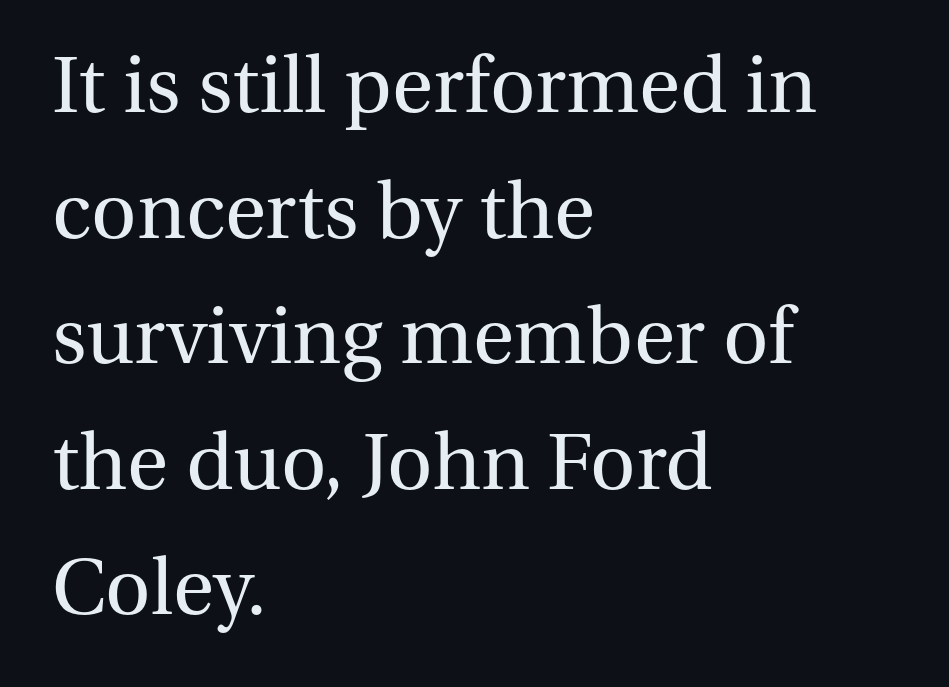
The image shows 79 px regular-weight serif type, upright; set left-aligned, normal line spacing (1.59x), normal letter spacing, not underlined; medium stroke contrast and a medium x-height.
